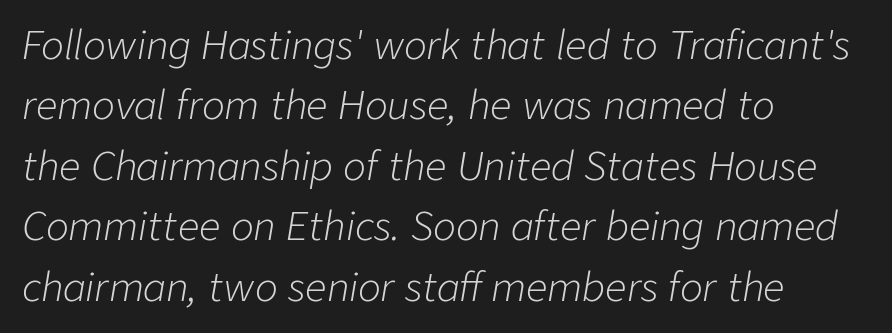
{"italic": "yes", "lean": "right", "slant_degrees": 9, "bold": "no", "weight": "light", "width": "normal", "stroke_contrast": "low", "x_height": "medium", "monospaced": "no", "underline": "no", "align": "left", "line_spacing": "normal", "line_spacing_ratio": 1.59, "letter_spacing": "normal", "letter_spacing_em": 0.0, "glyph_px": 38}
